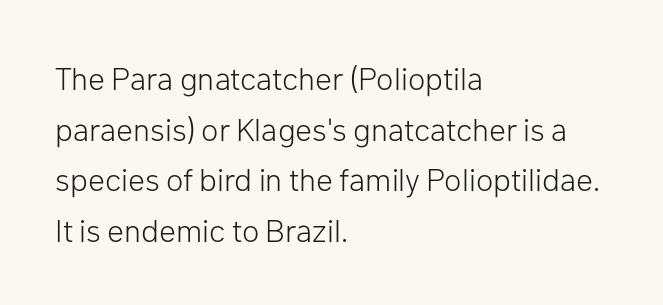
Q: Is the text bold? A: No.
Q: Is the text italic (slanted)? A: No, it is upright.
Q: Is the typeface a serif or a sans-serif typeface? A: Sans-serif.
Q: Is the text underlined? A: No.
Q: How is the paragraph aligned? A: Left-aligned.
Q: Is the spacing between letters normal or unusually wide? A: Normal.
Q: Is the spacing between lines tight, normal or loose? A: Normal.
Q: Width (condensed, normal, or wide)? A: Normal.
Q: Stroke contrast? A: Low.
Q: x-height? A: Medium.
Q: Monospaced? A: No.
